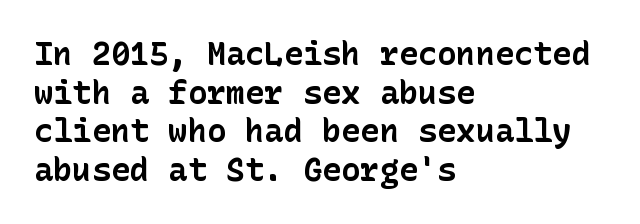
Ascenders rise straight up at ninety degrees. The rag falls on the right side of this text block. Each letter's strokes conclude bluntly, with no projecting serifs. Set as a true bold cut, around the 700 mark. Clear beneath every line of the passage.
